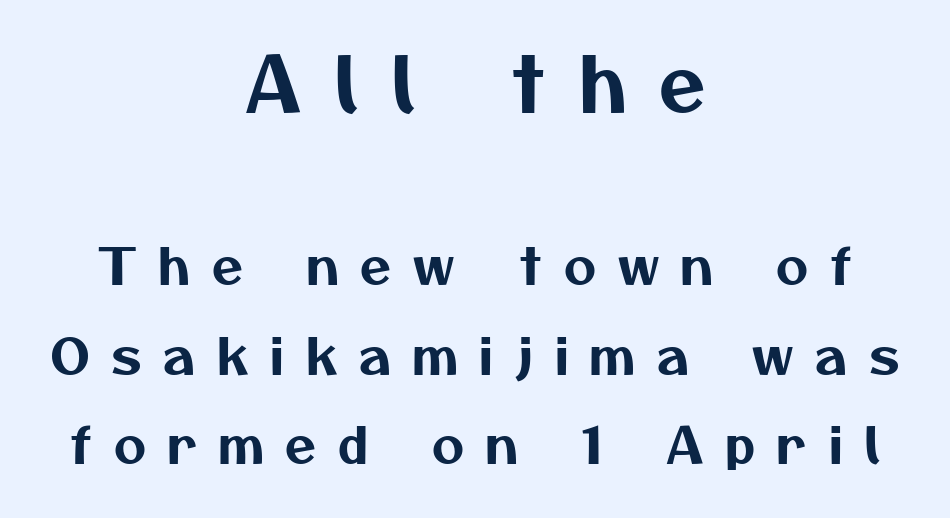
{"serif": "no", "width": "normal", "stroke_contrast": "medium", "x_height": "medium", "monospaced": "no", "underline": "no", "align": "center", "line_spacing_ratio": 1.79, "letter_spacing": "wide", "letter_spacing_em": 0.44, "larger_block": "first", "size_ratio": 1.5, "glyph_px": 75}
